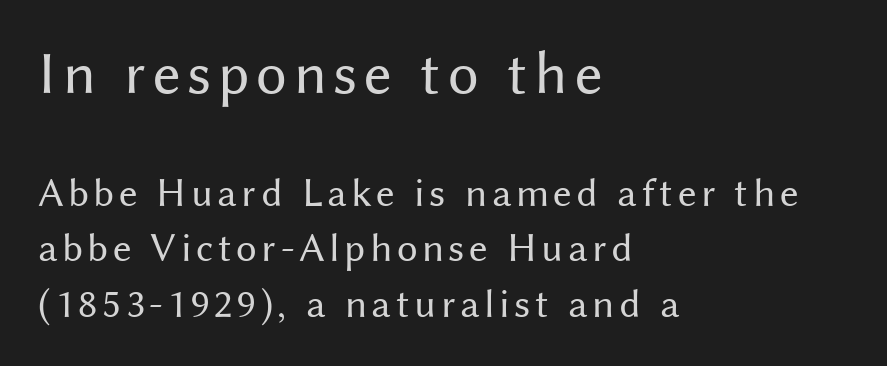
The image shows 61 px regular-weight sans-serif type, upright; set left-aligned, normal line spacing (1.35x), not underlined; the first (top) block is 1.49x larger; medium stroke contrast and a medium x-height.
